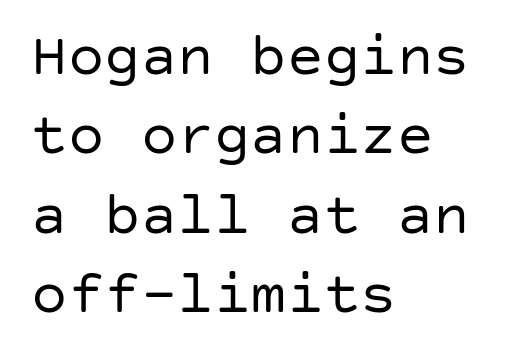
{"serif": "no", "italic": "no", "bold": "no", "weight": "regular", "width": "normal", "stroke_contrast": "low", "x_height": "large", "underline": "no", "align": "left", "line_spacing": "normal", "line_spacing_ratio": 1.3, "letter_spacing": "normal", "letter_spacing_em": 0.0, "glyph_px": 61}
